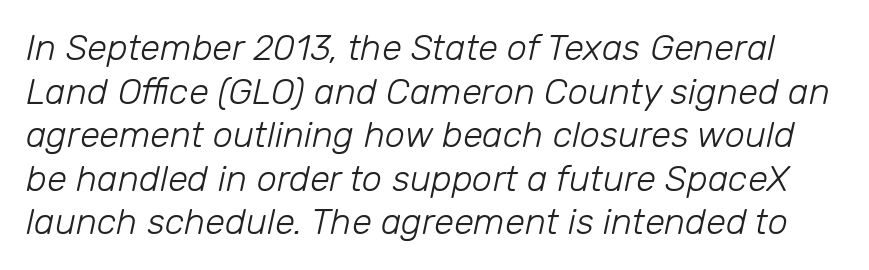
{"italic": "yes", "lean": "right", "slant_degrees": 12, "bold": "no", "weight": "light", "width": "normal", "stroke_contrast": "low", "x_height": "medium", "monospaced": "no", "underline": "no", "line_spacing_ratio": 1.21, "letter_spacing": "normal", "letter_spacing_em": 0.0, "glyph_px": 36}
